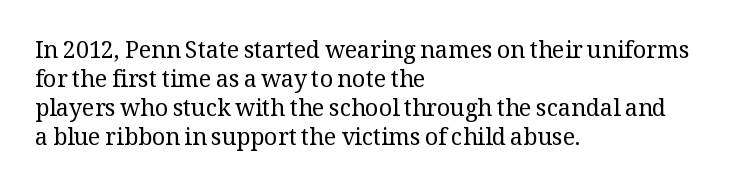
The image shows 23 px text type, upright; set left-aligned, normal line spacing (1.26x), normal letter spacing, not underlined.
